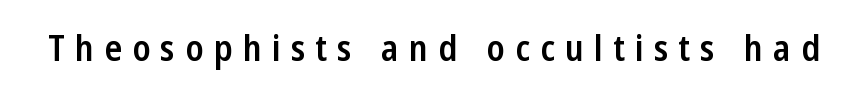
Q: Is the text bold? A: Semi-bold.
Q: Is the text italic (slanted)? A: No, it is upright.
Q: Is the typeface a serif or a sans-serif typeface? A: Sans-serif.
Q: Is the text underlined? A: No.
Q: Is the spacing between letters normal or unusually wide? A: Unusually wide.
Q: Width (condensed, normal, or wide)? A: Condensed.
Q: Stroke contrast? A: Low.
Q: x-height? A: Medium.
Q: Monospaced? A: No.
